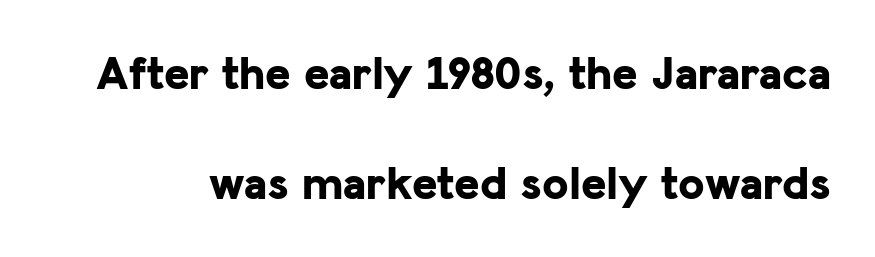
Q: Is the text bold? A: Yes.
Q: Is the text italic (slanted)? A: No, it is upright.
Q: Is the typeface a serif or a sans-serif typeface? A: Sans-serif.
Q: Is the text underlined? A: No.
Q: Is the spacing between letters normal or unusually wide? A: Normal.
Q: Is the spacing between lines tight, normal or loose? A: Loose.
Q: Width (condensed, normal, or wide)? A: Normal.
Q: Stroke contrast? A: Low.
Q: x-height? A: Medium.
Q: Monospaced? A: No.
